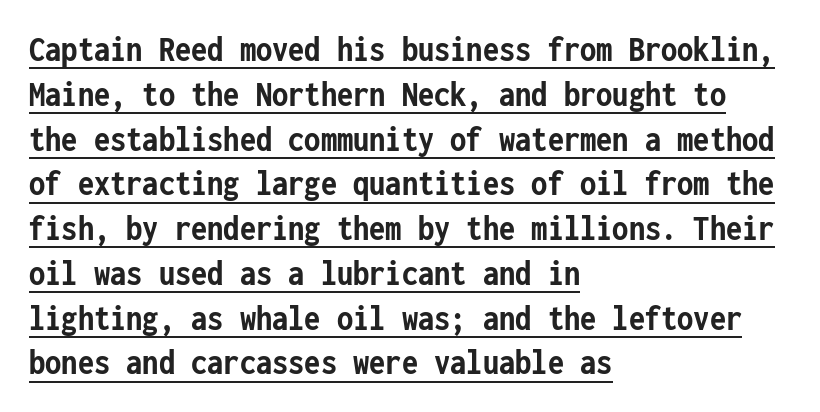
Q: Is the text bold? A: Yes.
Q: Is the text italic (slanted)? A: No, it is upright.
Q: Is the typeface a serif or a sans-serif typeface? A: Sans-serif.
Q: Is the text underlined? A: Yes.
Q: How is the paragraph aligned? A: Left-aligned.
Q: Is the spacing between letters normal or unusually wide? A: Normal.
Q: Width (condensed, normal, or wide)? A: Condensed.
Q: Stroke contrast? A: Low.
Q: x-height? A: Medium.
Q: Monospaced? A: Yes.
